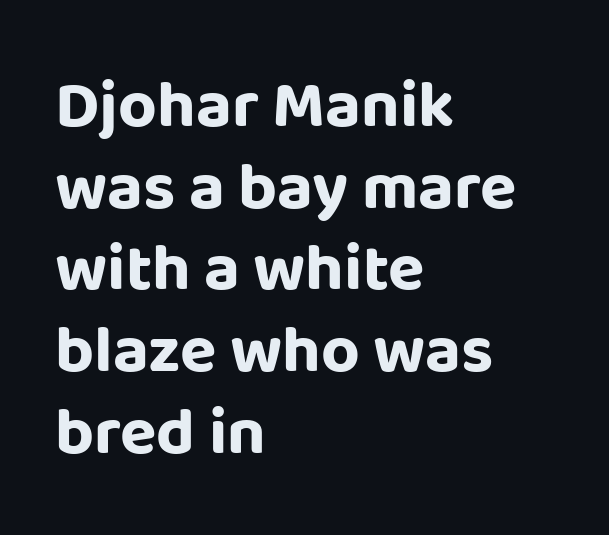
Q: Is the text bold? A: Yes.
Q: Is the text italic (slanted)? A: No, it is upright.
Q: Is the typeface a serif or a sans-serif typeface? A: Sans-serif.
Q: Is the text underlined? A: No.
Q: How is the paragraph aligned? A: Left-aligned.
Q: Is the spacing between letters normal or unusually wide? A: Normal.
Q: Width (condensed, normal, or wide)? A: Normal.
Q: Stroke contrast? A: Low.
Q: x-height? A: Large.
Q: Monospaced? A: No.
